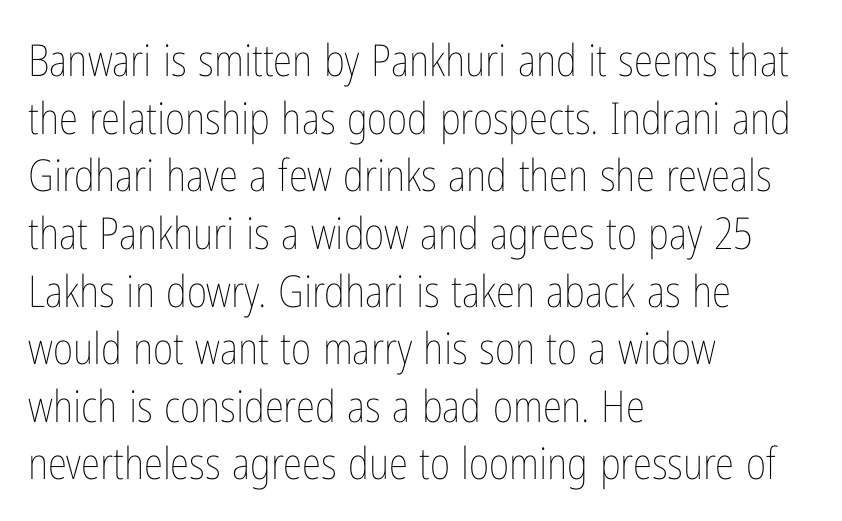
Reading down the column, the eye jumps a familiar distance to each next line. A roman cut, with each character standing at attention. A light-to-regular cut is what we see here. The face used here is proportionally spaced, like ordinary book or web type. Letter spacing: default.
